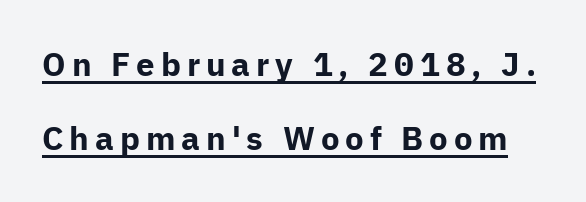
Tall strokes in this sample are plumb rather than angled. Set as a true bold cut, around the 700 mark. What's the leading like? Stretched, with rows far apart. Students, observe the line beneath the letters — that is underlining.
